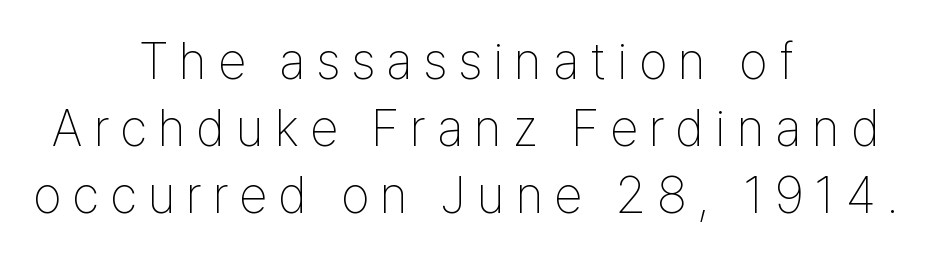
A typesetter would call this proportional, since set widths differ per character. Stem width sits at or under what a default text font uses. Reading down the column, the eye jumps a familiar distance to each next line. The string is rendered with underlining switched off.
